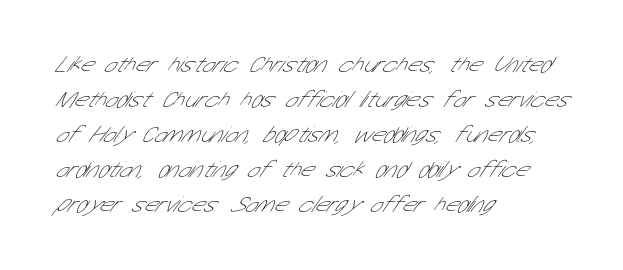
Q: Is the text bold? A: No.
Q: Is the text underlined? A: No.
Q: How is the paragraph aligned? A: Left-aligned.
Q: Is the spacing between letters normal or unusually wide? A: Normal.
Q: Is the spacing between lines tight, normal or loose? A: Normal.
